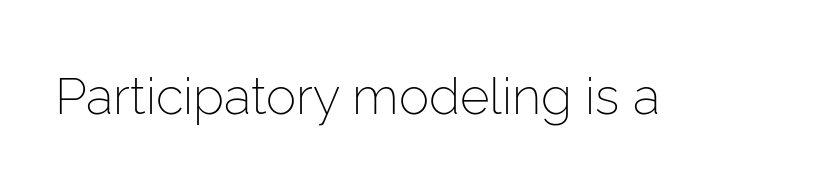
Q: Is the text bold? A: No.
Q: Is the text italic (slanted)? A: No, it is upright.
Q: Is the typeface a serif or a sans-serif typeface? A: Sans-serif.
Q: Is the text underlined? A: No.
Q: Is the spacing between letters normal or unusually wide? A: Normal.
Q: Width (condensed, normal, or wide)? A: Normal.
Q: Stroke contrast? A: Low.
Q: x-height? A: Medium.
Q: Monospaced? A: No.
